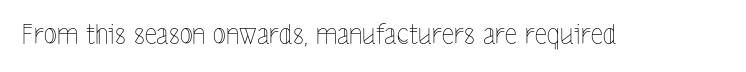
The image shows 27 px text type, upright; set normal letter spacing, not underlined.
